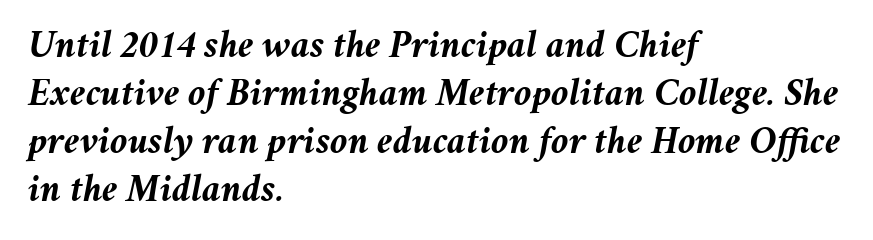
{"italic": "yes", "lean": "right", "slant_degrees": 11, "bold": "yes", "weight": "semibold", "width": "normal", "stroke_contrast": "medium", "x_height": "medium", "monospaced": "no", "underline": "no", "align": "left", "line_spacing_ratio": 1.23, "letter_spacing": "normal", "letter_spacing_em": 0.0, "glyph_px": 39}
